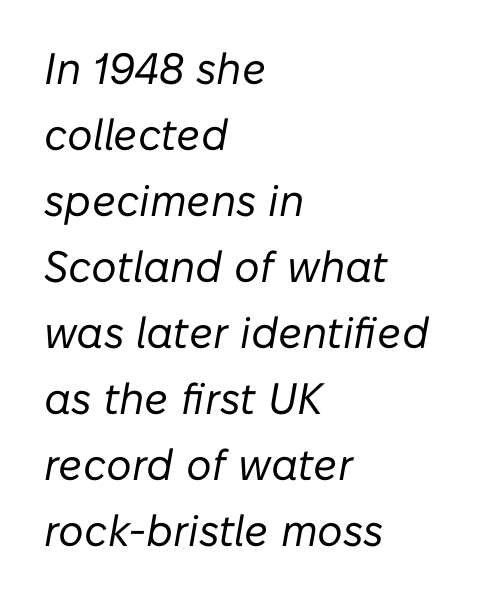
Decoration check: the copy has no underline. Vertical spacing — default. Look at the tracking — it's just the regular setting, nothing added. Note the varied advance widths — an 'i' is clearly narrower than an 'm'. Left-aligned paragraph, ragged on the right.
